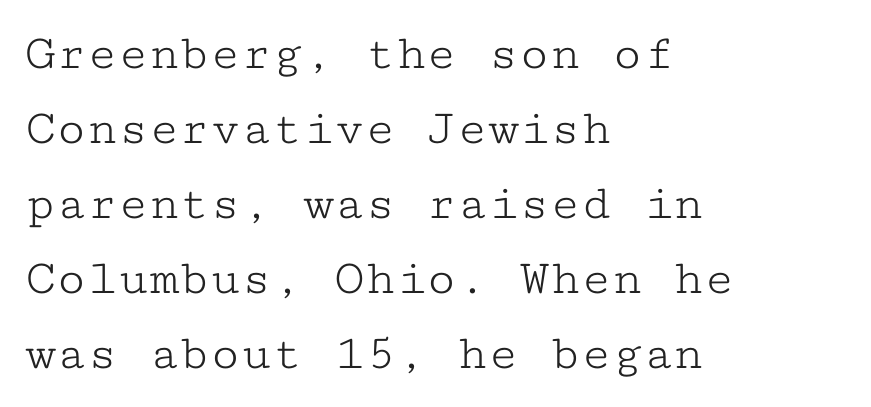
{"serif": "yes", "italic": "no", "bold": "no", "weight": "light", "width": "wide", "stroke_contrast": "low", "x_height": "medium", "monospaced": "yes", "underline": "no", "align": "left", "line_spacing": "normal", "line_spacing_ratio": 1.47, "letter_spacing": "normal", "letter_spacing_em": 0.0, "glyph_px": 51}
